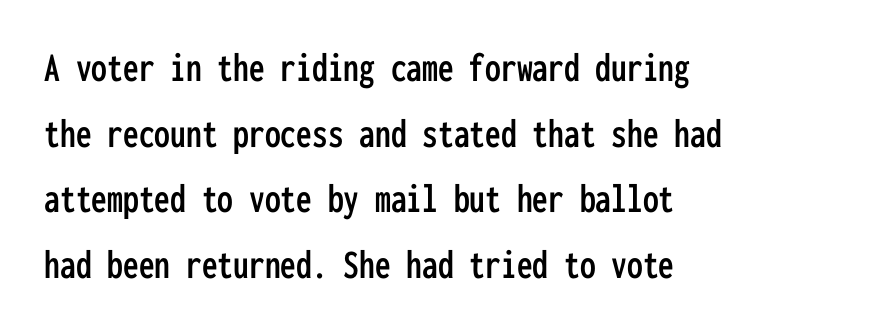
The image shows 42 px condensed sans-serif type, upright, monospaced; set left-aligned, normal line spacing (1.56x), normal letter spacing, not underlined; low stroke contrast and a medium x-height.
